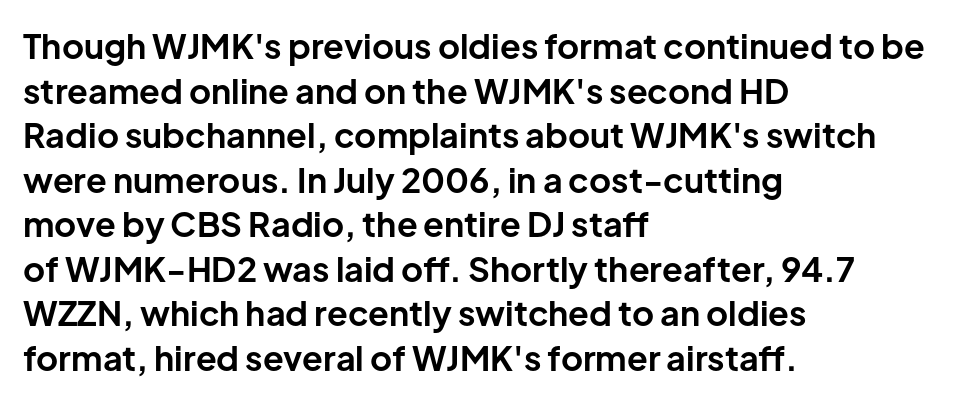
The image shows 34 px bold sans-serif type, upright; set left-aligned, normal line spacing (1.31x), normal letter spacing, not underlined; low stroke contrast and a medium x-height.
